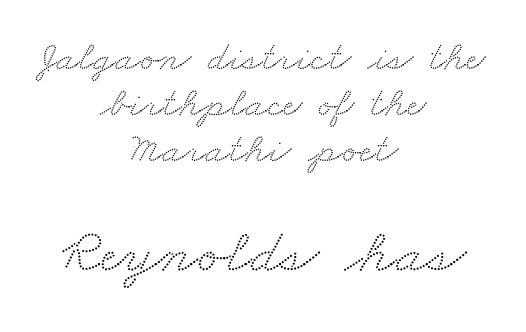
Q: Is the typeface a serif or a sans-serif typeface? A: Serif.
Q: Is the text underlined? A: No.
Q: How is the paragraph aligned? A: Centered.
Q: Is the spacing between letters normal or unusually wide? A: Normal.
Q: Is the spacing between lines tight, normal or loose? A: Tight.
Q: Which block of text is set in a larger size, the first (top) or the second (bottom)? A: The second (bottom) one.
Q: Width (condensed, normal, or wide)? A: Wide.
Q: Stroke contrast? A: Medium.
Q: x-height? A: Small.
Q: Monospaced? A: No.
